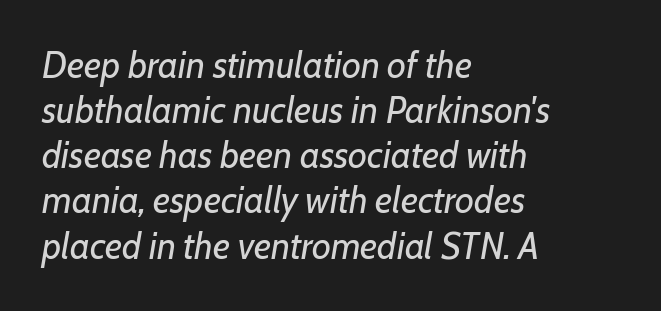
{"italic": "yes", "lean": "right", "slant_degrees": 7, "bold": "no", "weight": "regular", "width": "normal", "stroke_contrast": "low", "x_height": "medium", "monospaced": "no", "underline": "no", "align": "left", "line_spacing_ratio": 1.22, "letter_spacing": "normal", "letter_spacing_em": 0.0, "glyph_px": 37}
